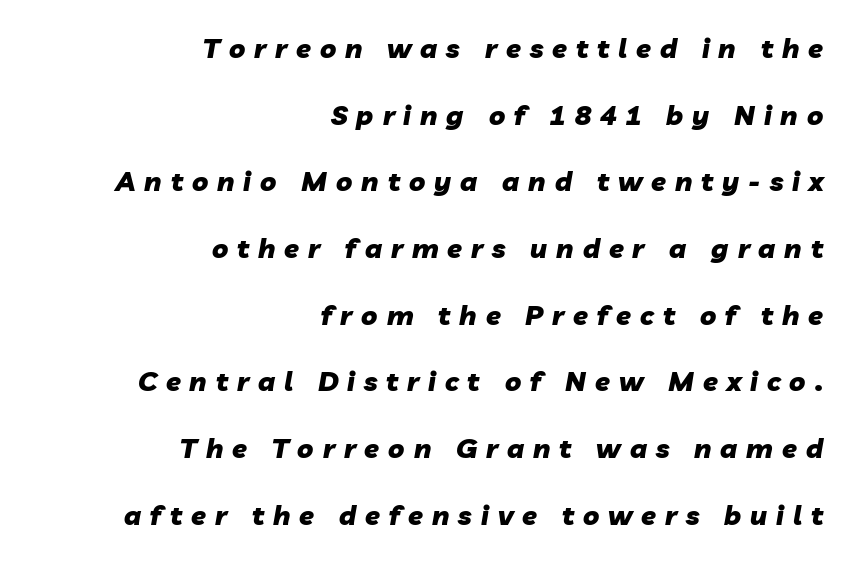
{"italic": "yes", "lean": "right", "slant_degrees": 10, "bold": "yes", "underline": "no", "align": "right", "line_spacing": "loose", "line_spacing_ratio": 2.47, "letter_spacing": "wide", "letter_spacing_em": 0.33, "glyph_px": 27}
